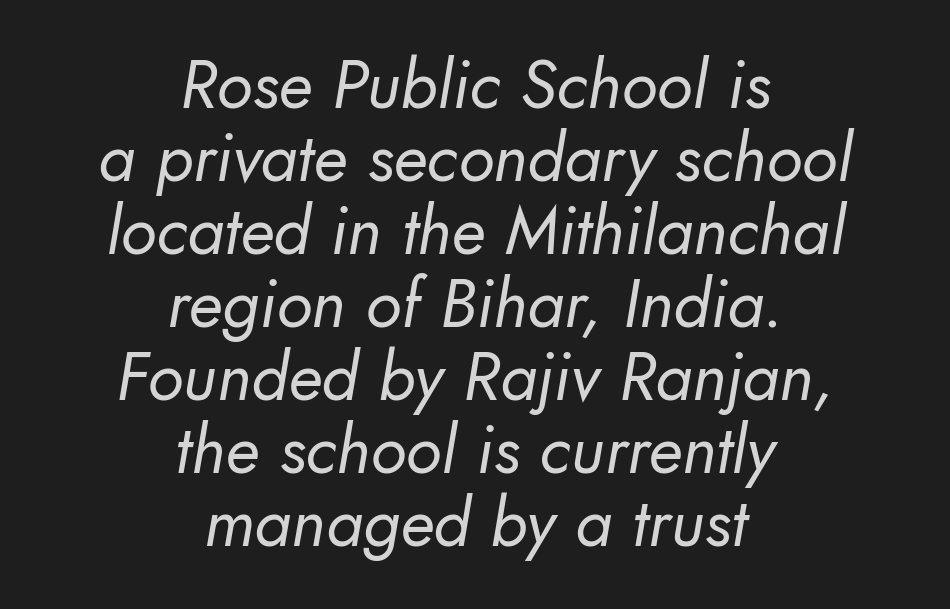
{"serif": "no", "bold": "no", "weight": "regular", "width": "normal", "stroke_contrast": "low", "x_height": "small", "monospaced": "no", "underline": "no", "align": "center", "line_spacing": "tight", "line_spacing_ratio": 1.09, "letter_spacing": "normal", "letter_spacing_em": 0.0, "glyph_px": 67}
